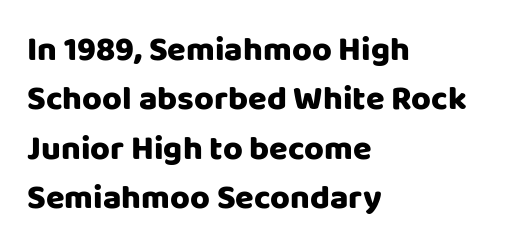
{"serif": "no", "italic": "no", "width": "normal", "stroke_contrast": "low", "x_height": "large", "monospaced": "no", "underline": "no", "align": "left", "line_spacing": "normal", "line_spacing_ratio": 1.45, "letter_spacing": "normal", "letter_spacing_em": 0.0, "glyph_px": 34}
